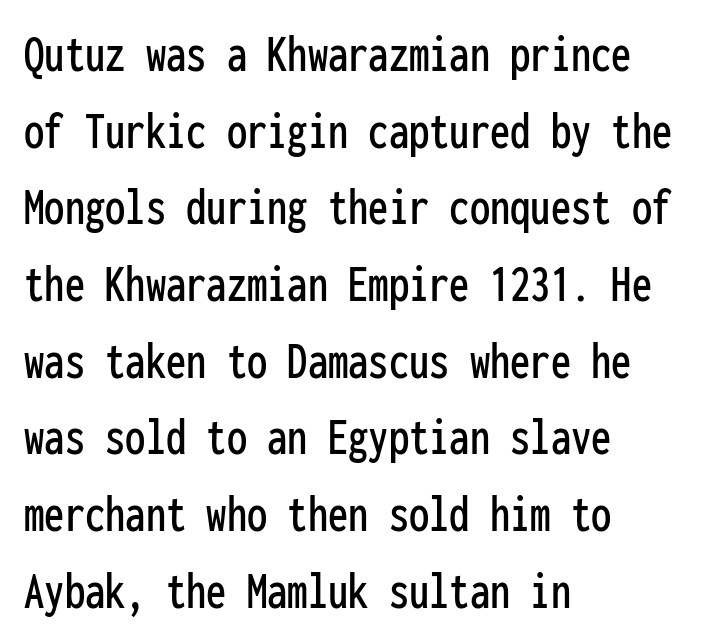
The image shows 54 px condensed sans-serif type, upright, monospaced; set left-aligned, normal line spacing (1.42x), normal letter spacing, not underlined; low stroke contrast and a medium x-height.
